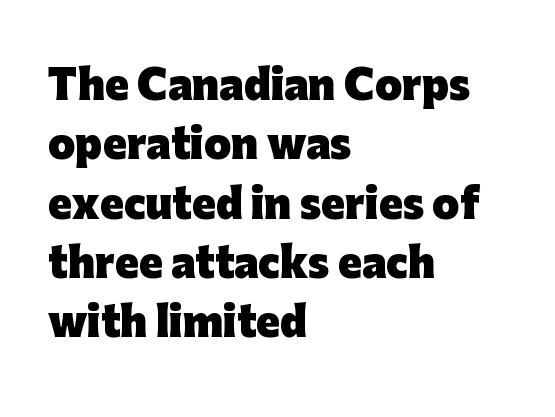
A typesetter would call this proportional, since set widths differ per character. Does the leading feel generous? No, just average. The baseline area is clear. The typeface chosen for these lines omits serifs. How heavy is the stroke? Heavy — this is a bold. Rendered with straight, roman letterforms.
